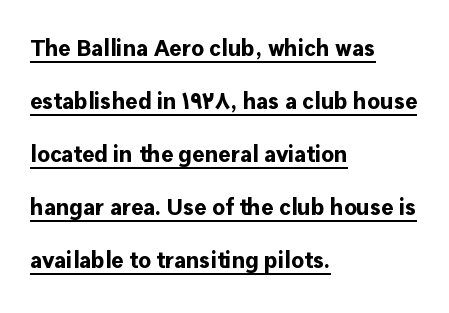
Q: Is the text bold? A: Yes.
Q: Is the text italic (slanted)? A: No, it is upright.
Q: Is the text underlined? A: Yes.
Q: How is the paragraph aligned? A: Left-aligned.
Q: Is the spacing between letters normal or unusually wide? A: Normal.
Q: Is the spacing between lines tight, normal or loose? A: Loose.
